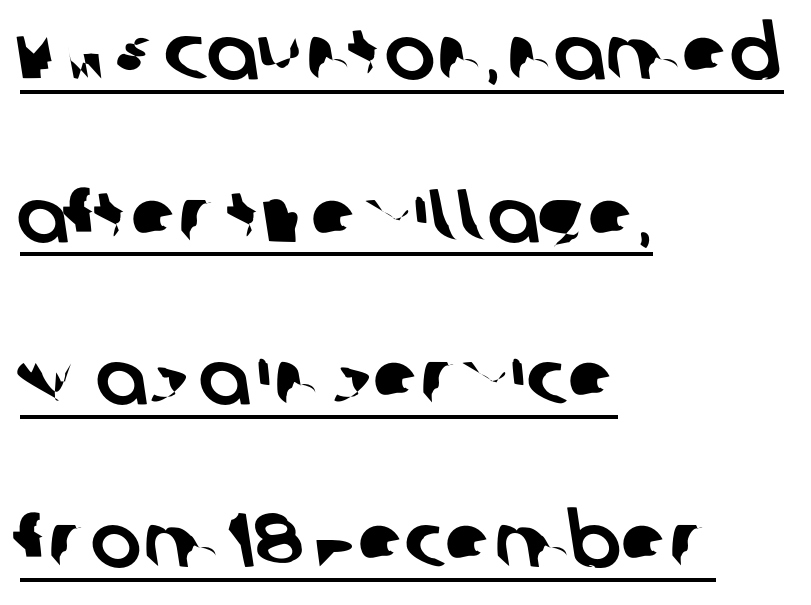
The image shows 76 px sans-serif type; set left-aligned, loose line spacing (2.14x), normal letter spacing, underlined; low stroke contrast and a large x-height.
